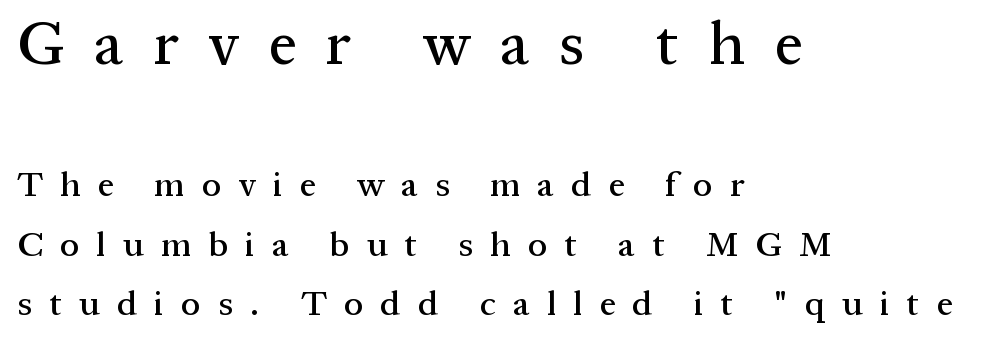
The image shows 61 px serif type, upright; set left-aligned, normal line spacing (1.7x), unusually wide letter spacing (+0.49 em), not underlined; the first (top) block is 1.74x larger; medium stroke contrast and a medium x-height.
